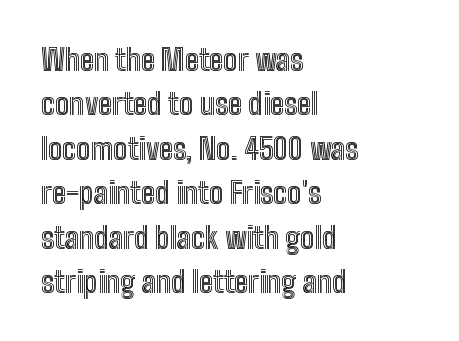
The image shows 30 px condensed type, upright; set left-aligned, normal line spacing (1.48x), normal letter spacing, not underlined; a medium x-height.
